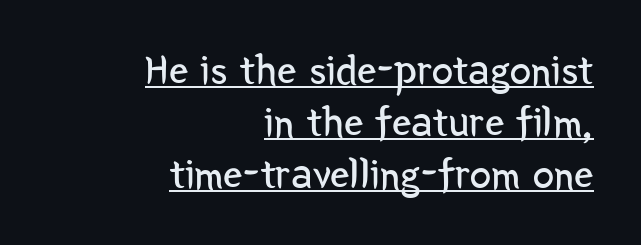
The typesetter has applied underlining to the passage shown. This sample is right-justified, so line beginnings fall wherever the words allow. Check where the strokes stop: nothing finishes them off — pure sans. Upright lettering throughout.
